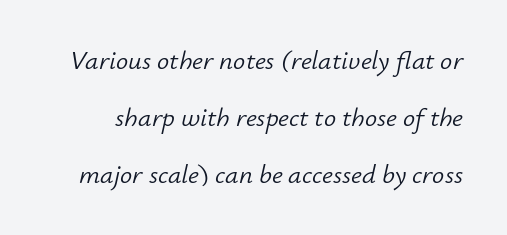
{"italic": "yes", "lean": "right", "slant_degrees": 12, "bold": "no", "underline": "no", "line_spacing": "loose", "line_spacing_ratio": 2.11, "letter_spacing": "normal", "letter_spacing_em": 0.0, "glyph_px": 27}
